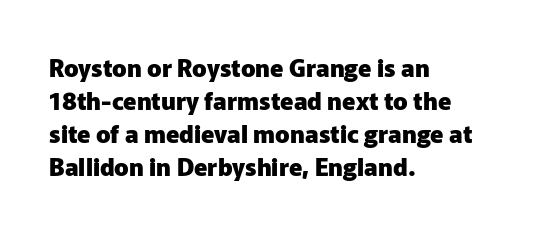
These lines keep a tight, regular rhythm from letter to letter. Heavy-handed strokes throughout: this text is bold. A normal amount of white space separates one row of letters from the next. The font's upright variant was chosen for this text. The string is rendered with underlining switched off. Which margin do the lines hug? The left one — the right edge is uneven.
